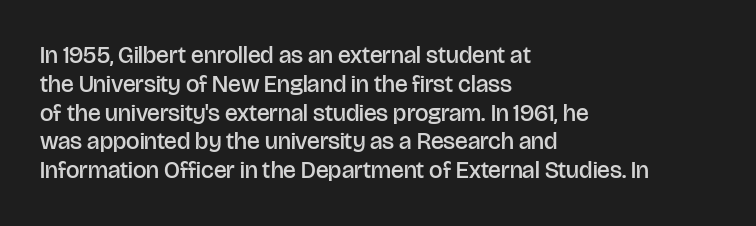
The image shows 24 px text type, upright; set left-aligned, line spacing 1.2x, normal letter spacing, not underlined.
